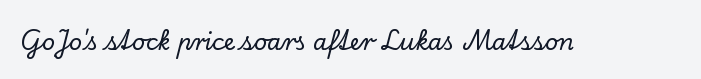
Q: Is the text italic (slanted)? A: Yes.
Q: Is the text underlined? A: No.
Q: Is the spacing between letters normal or unusually wide? A: Normal.
